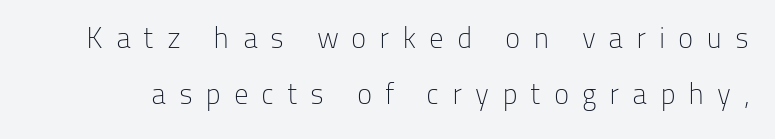
A clean baseline with only descenders dipping below it. This is not heavy type; no bold has been used. The lines are spread far apart with generous leading. Nope, no serifs anywhere on these letters. This is roman type, the default non-slanted kind.
